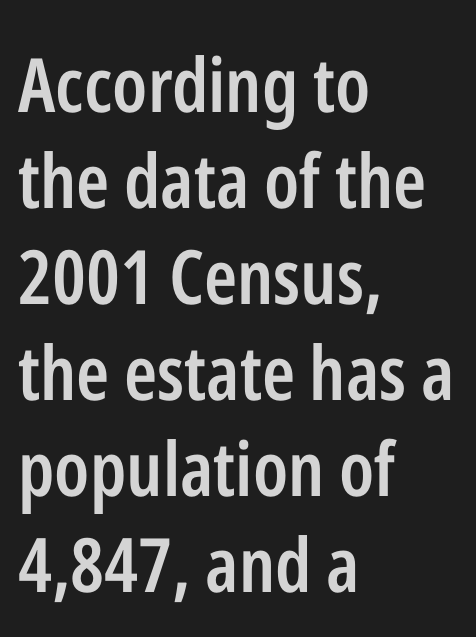
{"serif": "no", "italic": "no", "bold": "semi", "weight": "semibold", "width": "condensed", "stroke_contrast": "low", "x_height": "medium", "monospaced": "no", "underline": "no", "align": "left", "line_spacing": "normal", "line_spacing_ratio": 1.28, "letter_spacing": "normal", "letter_spacing_em": 0.0, "glyph_px": 75}
